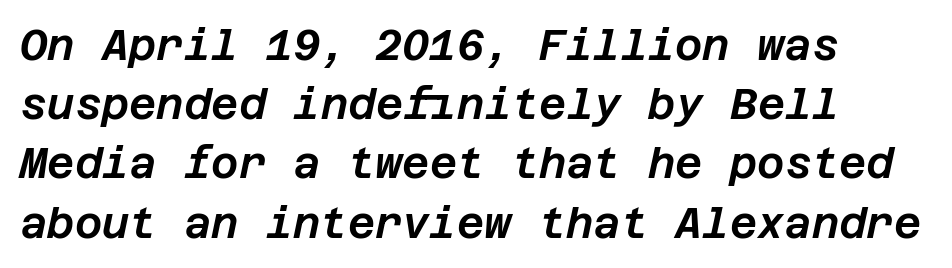
The tracking reads as untouched default to a designer's eye. The font's italic variant was chosen for this text. Baseline-to-baseline distance is the conventional proportion of letter height. Descender tails drop into unmarked territory.
